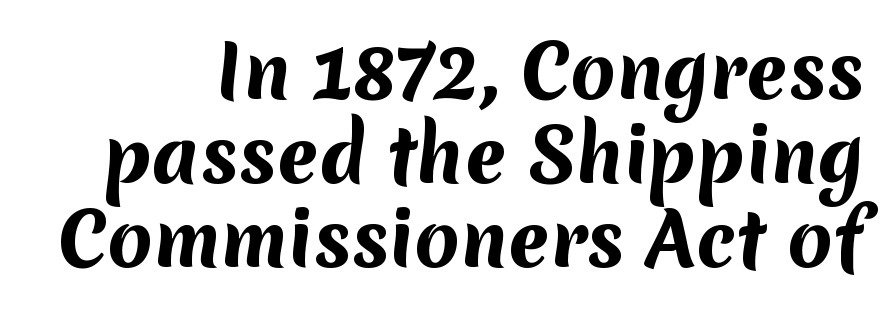
{"serif": "no", "bold": "yes", "weight": "bold", "width": "normal", "stroke_contrast": "medium", "x_height": "medium", "monospaced": "no", "underline": "no", "line_spacing": "tight", "line_spacing_ratio": 1.15, "letter_spacing": "normal", "letter_spacing_em": 0.0, "glyph_px": 73}
